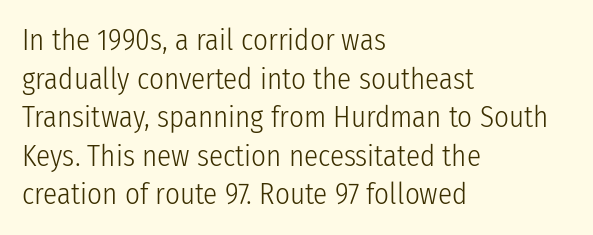
The image shows 29 px light, condensed sans-serif type, upright; set left-aligned, normal line spacing (1.33x), normal letter spacing, not underlined; low stroke contrast and a medium x-height.
